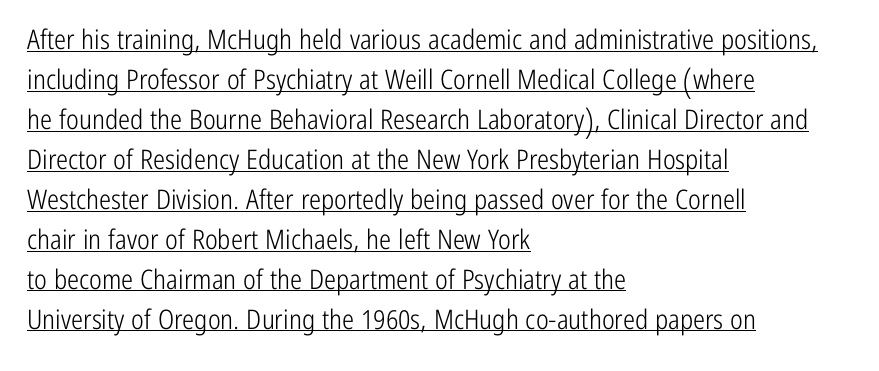
The image shows 27 px text type, upright; set left-aligned, normal line spacing (1.48x), normal letter spacing, underlined.
